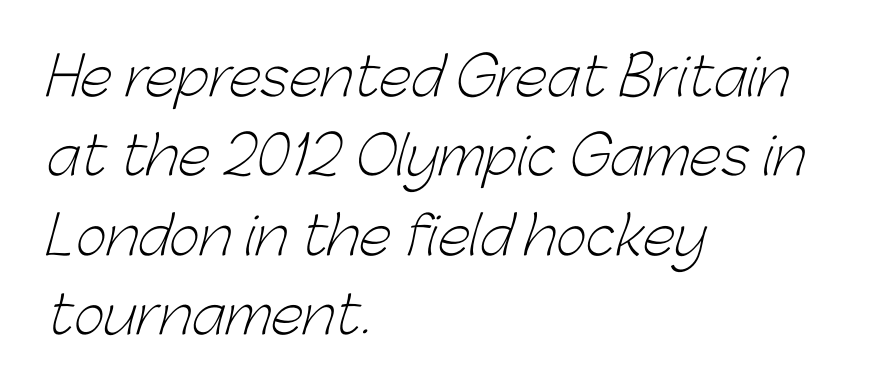
This reads as an unemphasized weight, regular at the heaviest. The typeface chosen for these lines omits serifs. Note the varied advance widths — an 'i' is clearly narrower than an 'm'. Alignment: flush left. The words here are not underlined.
